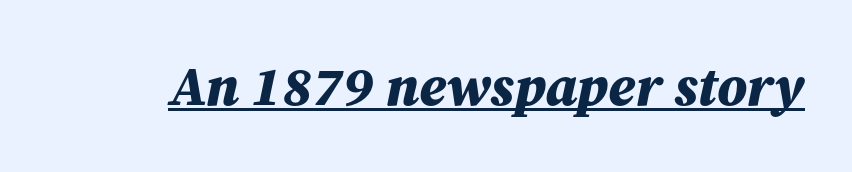
{"italic": "yes", "lean": "right", "slant_degrees": 12, "bold": "yes", "weight": "bold", "width": "normal", "stroke_contrast": "medium", "x_height": "medium", "monospaced": "no", "underline": "yes", "letter_spacing": "normal", "letter_spacing_em": 0.0, "glyph_px": 55}
